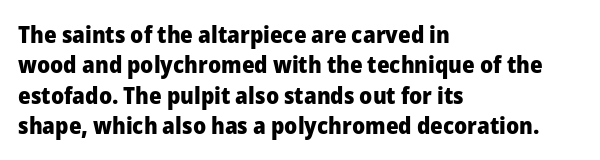
{"italic": "no", "bold": "yes", "underline": "no", "align": "left", "line_spacing": "normal", "line_spacing_ratio": 1.32, "letter_spacing": "normal", "letter_spacing_em": 0.0, "glyph_px": 23}
